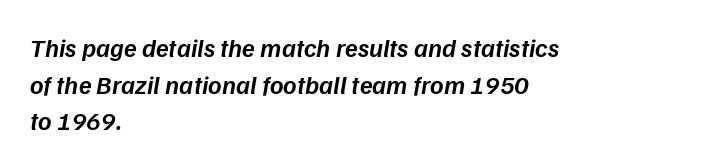
{"italic": "yes", "lean": "right", "slant_degrees": 9, "bold": "semi", "underline": "no", "align": "left", "line_spacing": "normal", "line_spacing_ratio": 1.41, "letter_spacing": "normal", "letter_spacing_em": 0.0, "glyph_px": 26}
